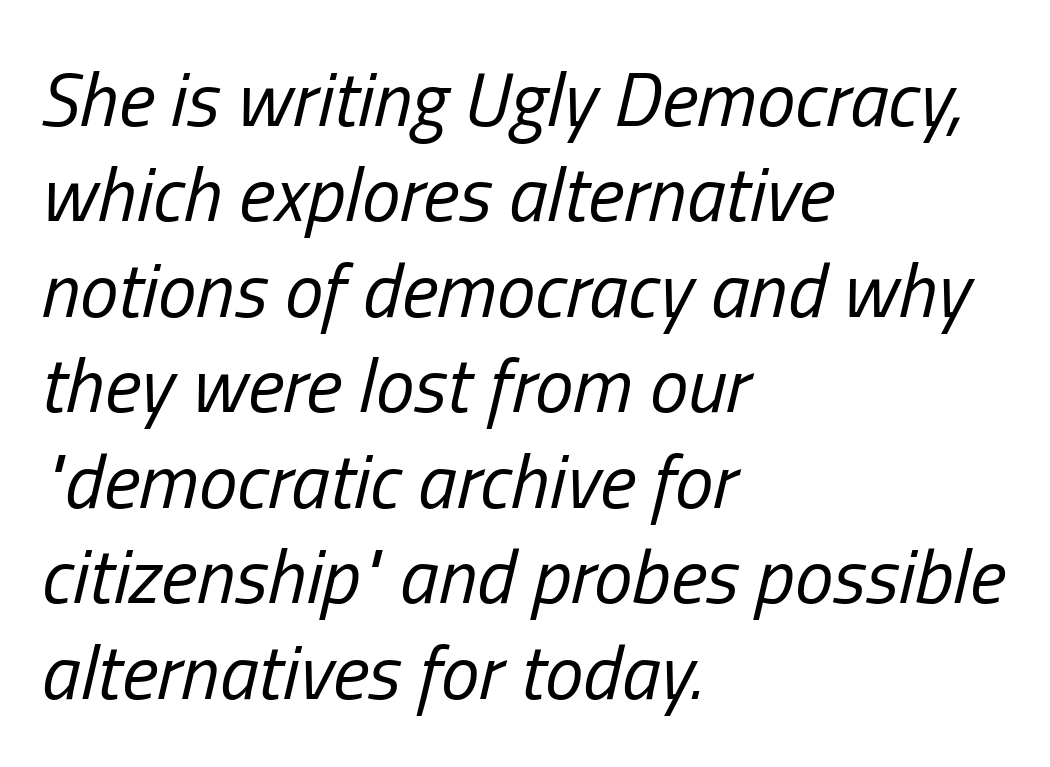
The image shows 77 px regular-weight, condensed type, italic (leaning right); set left-aligned, line spacing 1.24x, normal letter spacing, not underlined; low stroke contrast and a medium x-height.
